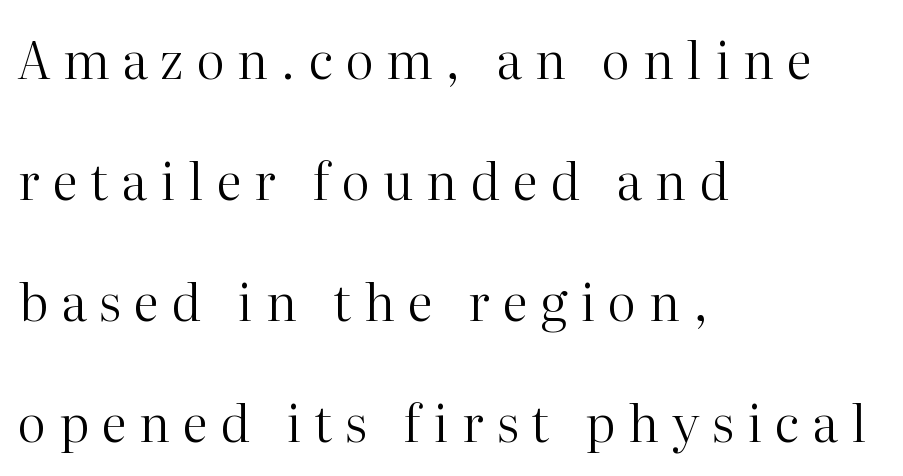
The image shows 51 px regular-weight serif type, upright; set left-aligned, loose line spacing (2.37x), unusually wide letter spacing (+0.25 em), not underlined; high stroke contrast and a medium x-height.
